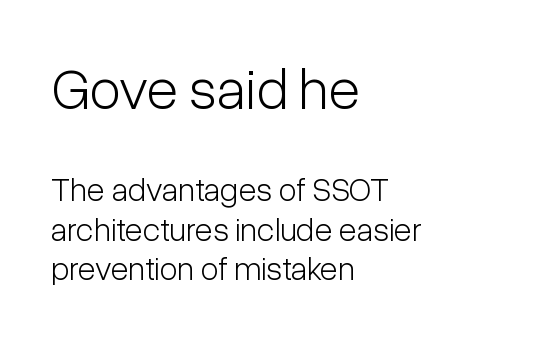
The image shows 58 px light, condensed sans-serif type, upright; set left-aligned, line spacing 1.21x, normal letter spacing, not underlined; the first (top) block is 1.76x larger; low stroke contrast and a medium x-height.
